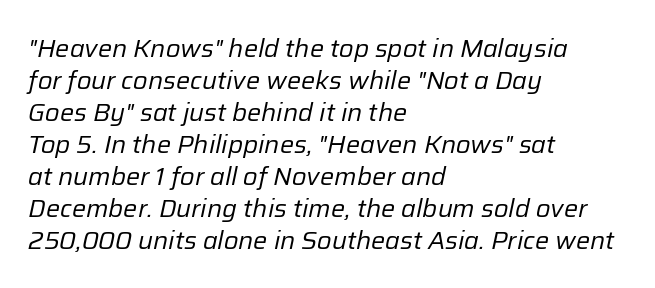
The font sits on the lighter half of the weight spectrum, regular included. Compared with typical paragraphs, the rows here are spaced about the same. All the whitespace from short lines collects on the right. Students, note that the glyphs here touch the page at normal intervals.
